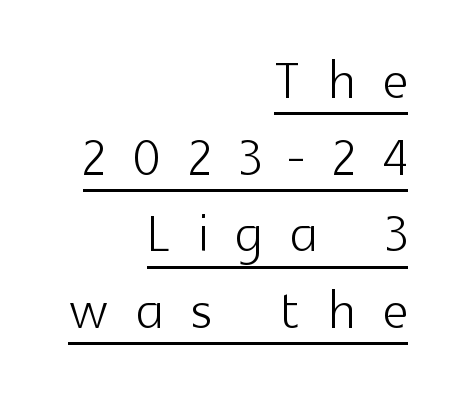
{"serif": "no", "italic": "no", "bold": "no", "weight": "light", "width": "normal", "x_height": "medium", "monospaced": "no", "underline": "yes", "align": "right", "line_spacing": "tight", "line_spacing_ratio": 1.08, "letter_spacing": "wide", "letter_spacing_em": 0.39, "glyph_px": 71}
